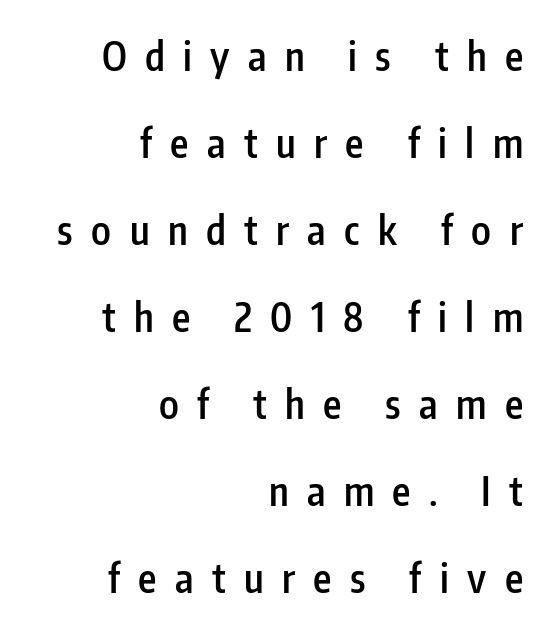
{"serif": "no", "italic": "no", "bold": "semi", "weight": "semibold", "width": "condensed", "stroke_contrast": "low", "x_height": "medium", "monospaced": "no", "underline": "no", "align": "right", "line_spacing": "loose", "line_spacing_ratio": 2.23, "letter_spacing": "wide", "letter_spacing_em": 0.47, "glyph_px": 39}
